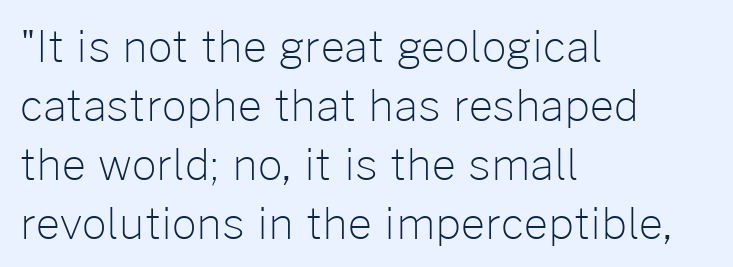
{"serif": "no", "italic": "no", "bold": "no", "weight": "light", "width": "normal", "stroke_contrast": "low", "x_height": "medium", "monospaced": "no", "underline": "no", "align": "left", "line_spacing": "normal", "line_spacing_ratio": 1.37, "letter_spacing": "normal", "letter_spacing_em": 0.0, "glyph_px": 43}
